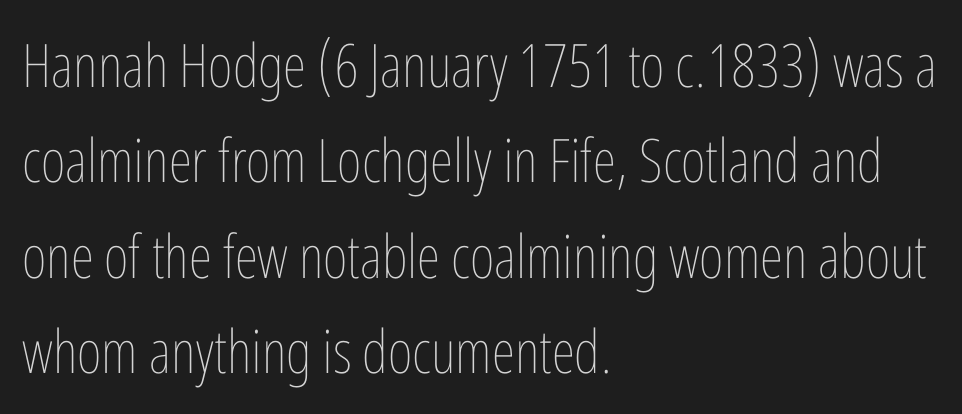
The image shows 60 px thin, condensed type, upright; set left-aligned, normal line spacing (1.59x), normal letter spacing, not underlined; low stroke contrast and a medium x-height.
